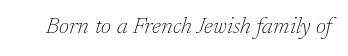
The image shows 23 px text type, italic (leaning right); set normal letter spacing, not underlined.
